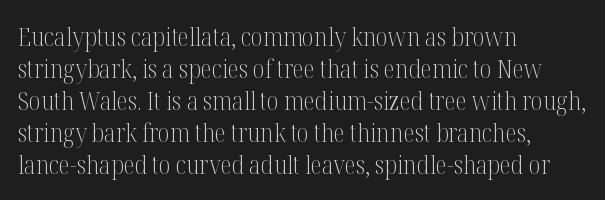
The image shows 26 px text type, upright; set left-aligned, line spacing 1.23x, normal letter spacing, not underlined.
